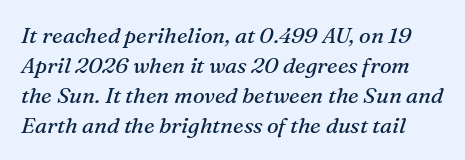
Q: Is the text bold? A: No.
Q: Is the text italic (slanted)? A: Yes, it leans right by about 16 degrees.
Q: Is the text underlined? A: No.
Q: Is the spacing between letters normal or unusually wide? A: Normal.
Q: Is the spacing between lines tight, normal or loose? A: Normal.
